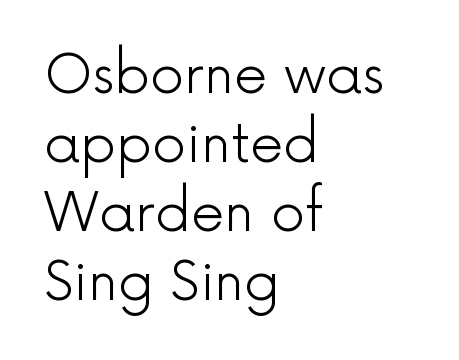
Default kerning and tracking; the words read as compact shapes. Character widths vary here, with narrow letters taking less room than wide ones. Interline gaps are of average width in this sample. Serifs: no, the terminals of the letterforms are clean. Is the type heavy? It reads as light-to-regular instead. The space beneath each line is pristine and unruled.
